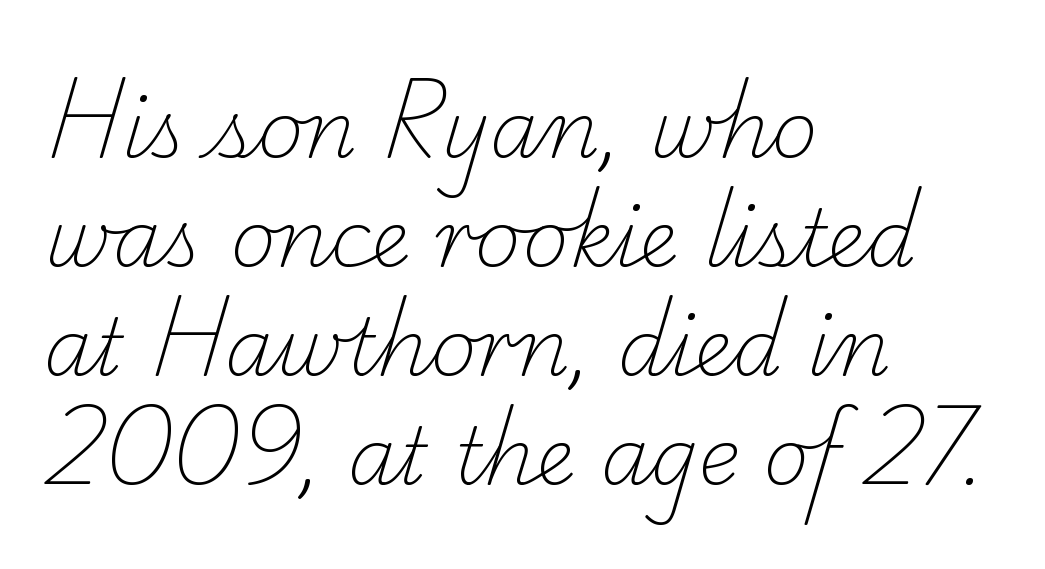
Think of a printed novel: that variable character pitch is what you see here. The rag falls on the right side of this text block. The specimen omits any rule beneath the text block's lines. Each new line begins a customary step beneath the previous one. Type style note: has serifs.
